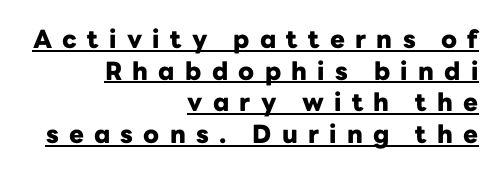
Q: Is the text bold? A: Yes.
Q: Is the text italic (slanted)? A: No, it is upright.
Q: Is the text underlined? A: Yes.
Q: How is the paragraph aligned? A: Right-aligned.
Q: Is the spacing between letters normal or unusually wide? A: Unusually wide.
Q: Is the spacing between lines tight, normal or loose? A: Normal.
